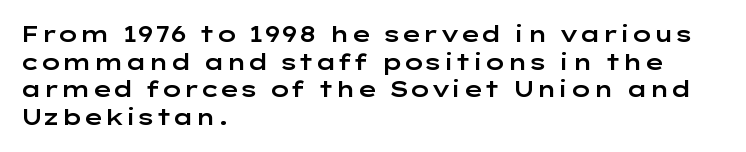
Regarding leading, the lines here are spaced in the standard way. The space beneath each line is pristine and unruled. Tracking value appears to be zero — textbook default spacing. The setting favours the left margin, as ordinary paragraphs usually do.
